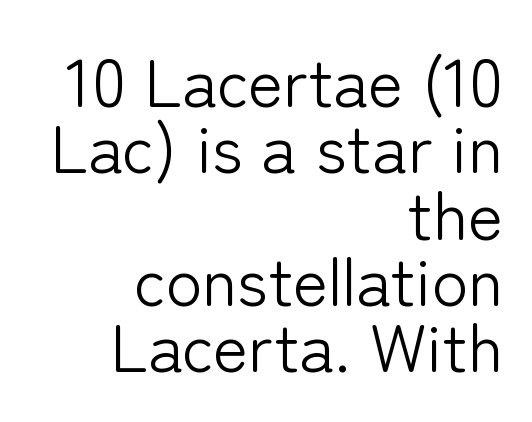
Q: Is the text bold? A: No.
Q: Is the text italic (slanted)? A: No, it is upright.
Q: Is the typeface a serif or a sans-serif typeface? A: Sans-serif.
Q: Is the text underlined? A: No.
Q: How is the paragraph aligned? A: Right-aligned.
Q: Is the spacing between letters normal or unusually wide? A: Normal.
Q: Is the spacing between lines tight, normal or loose? A: Tight.
Q: Width (condensed, normal, or wide)? A: Normal.
Q: Stroke contrast? A: Low.
Q: x-height? A: Medium.
Q: Monospaced? A: No.
